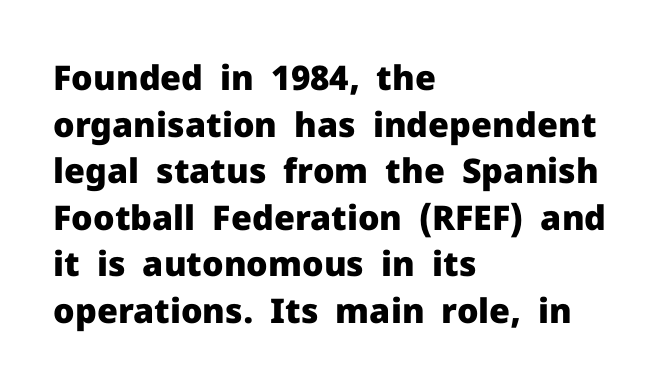
The image shows 34 px heavy sans-serif type, upright; set left-aligned, normal line spacing (1.37x), normal letter spacing, not underlined; low stroke contrast and a medium x-height.
